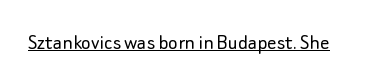
Students, observe the line beneath the letters — that is underlining. You can tell it's not italic because the verticals are truly vertical. Stems here are at most as thick as an everyday book face. Between one letter and the next there's only the usual sliver of space.
